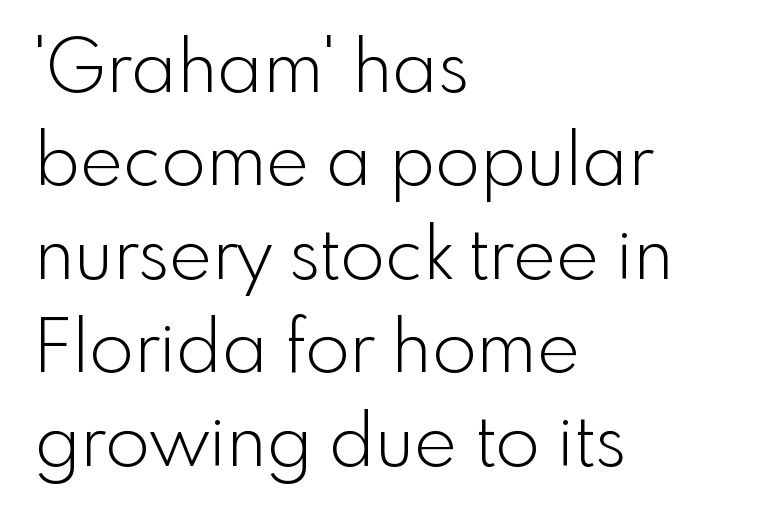
{"serif": "no", "italic": "no", "bold": "no", "weight": "light", "width": "normal", "x_height": "small", "monospaced": "no", "underline": "no", "align": "left", "line_spacing": "normal", "line_spacing_ratio": 1.28, "letter_spacing": "normal", "letter_spacing_em": 0.0, "glyph_px": 73}
